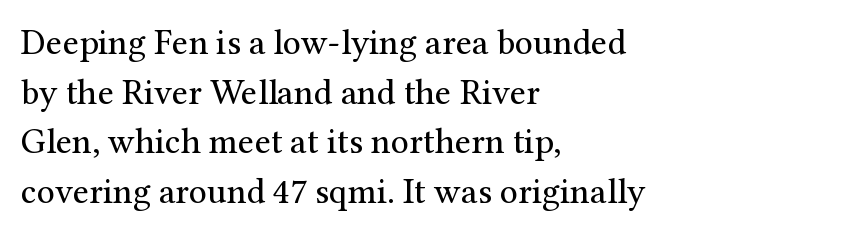
The image shows 36 px regular-weight serif type, upright; set left-aligned, normal line spacing (1.38x), normal letter spacing, not underlined; medium stroke contrast and a medium x-height.
